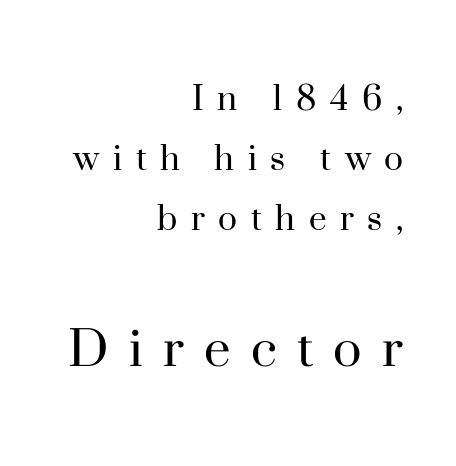
{"serif": "yes", "italic": "no", "bold": "no", "weight": "regular", "width": "normal", "stroke_contrast": "high", "x_height": "small", "monospaced": "no", "underline": "no", "align": "right", "line_spacing": "normal", "line_spacing_ratio": 1.5, "letter_spacing": "wide", "letter_spacing_em": 0.34, "larger_block": "second", "size_ratio": 1.5, "glyph_px": 60}
